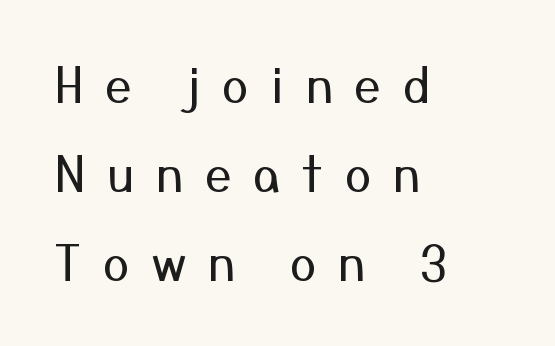
The lettering stays uniformly vertical, giving the passage a roman look. The passage is arranged the way most books set body copy — flush left. Nothing sits at the stroke ends, so this counts as sans-serif. The strokes carry an ordinary text weight at most. Check the space under the baseline: it is left empty. You could not count columns in this text — the font is proportionally spaced.
